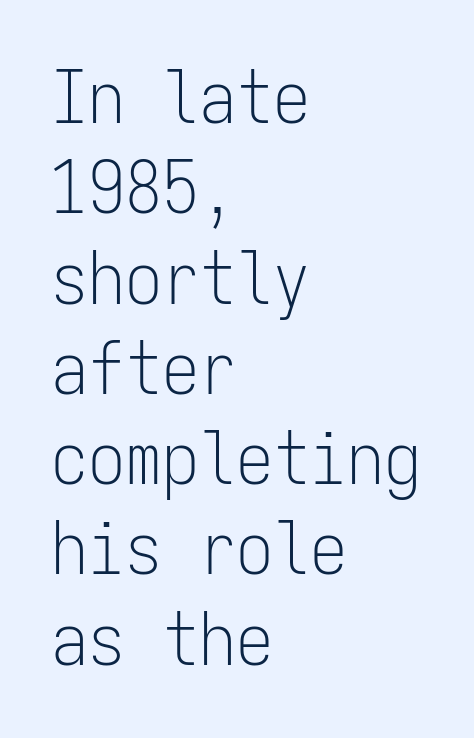
{"serif": "no", "italic": "no", "bold": "no", "weight": "light", "width": "condensed", "stroke_contrast": "low", "x_height": "medium", "monospaced": "yes", "underline": "no", "align": "left", "line_spacing_ratio": 1.22, "letter_spacing": "normal", "letter_spacing_em": 0.0, "glyph_px": 74}
